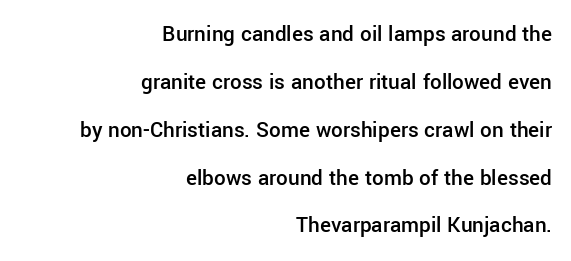
The image shows 23 px text type, upright; set right-aligned, loose line spacing (2.08x), normal letter spacing, not underlined.
